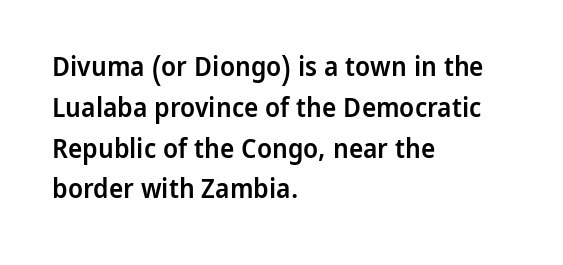
Compared with a centered layout, this one pins lines to the left instead. Compared with typical paragraphs, the rows here are spaced about the same. You can tell it's not italic because the verticals are truly vertical. Bare-footed words on every line. A fair bit of extra ink — the face is semibold, not bold.
